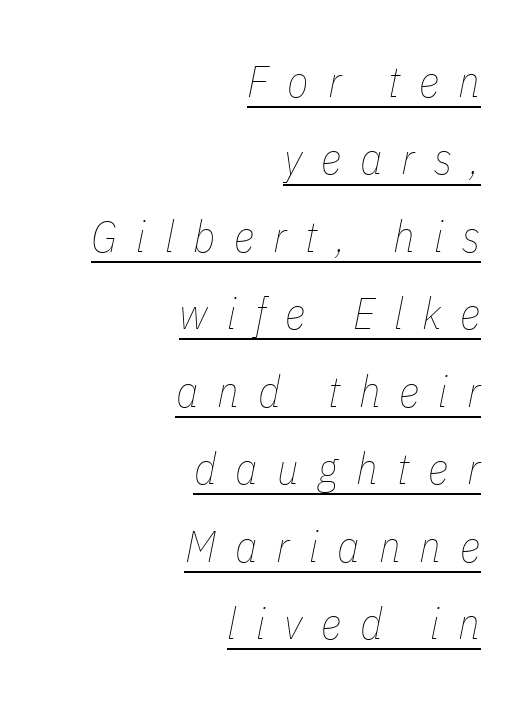
The image shows 44 px thin, condensed type, italic (leaning right); set right-aligned, line spacing 1.76x, unusually wide letter spacing (+0.43 em), underlined; low stroke contrast and a medium x-height.
